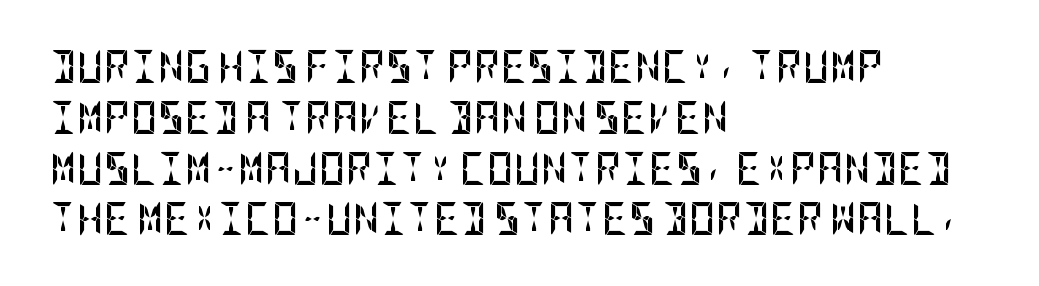
{"serif": "no", "italic": "no", "bold": "yes", "weight": "semibold", "width": "condensed", "stroke_contrast": "low", "x_height": "large", "underline": "no", "align": "left", "line_spacing": "normal", "line_spacing_ratio": 1.54, "letter_spacing": "normal", "letter_spacing_em": 0.0, "glyph_px": 33}
